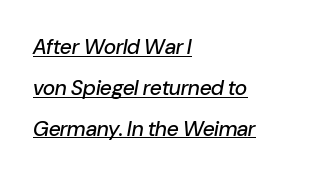
Q: Is the text italic (slanted)? A: Yes, it leans right by about 10 degrees.
Q: Is the text underlined? A: Yes.
Q: How is the paragraph aligned? A: Left-aligned.
Q: Is the spacing between letters normal or unusually wide? A: Normal.
Q: Is the spacing between lines tight, normal or loose? A: Loose.
